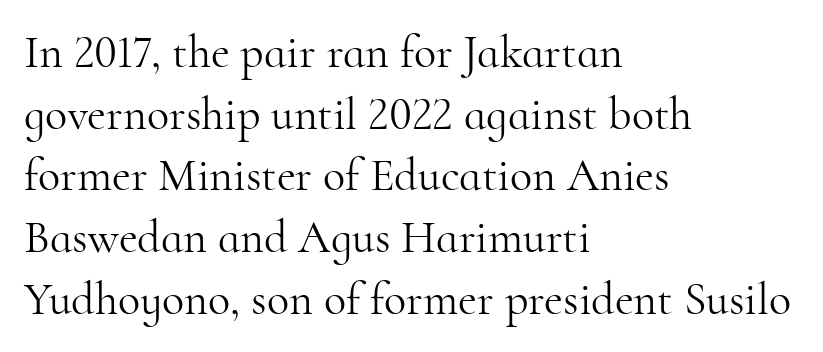
{"serif": "yes", "italic": "no", "bold": "no", "weight": "light", "width": "normal", "stroke_contrast": "high", "x_height": "small", "monospaced": "no", "underline": "no", "align": "left", "line_spacing": "normal", "line_spacing_ratio": 1.34, "letter_spacing": "normal", "letter_spacing_em": 0.0, "glyph_px": 46}
